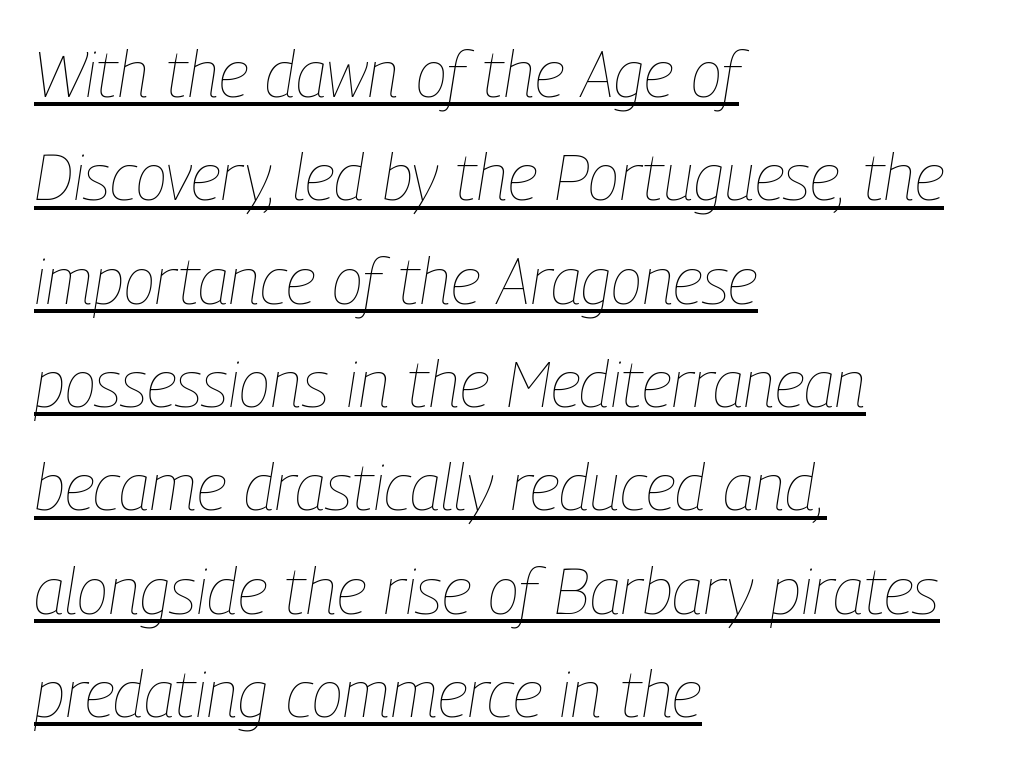
Q: Is the text bold? A: No.
Q: Is the text italic (slanted)? A: Yes, it leans right by about 9 degrees.
Q: Is the text underlined? A: Yes.
Q: How is the paragraph aligned? A: Left-aligned.
Q: Is the spacing between letters normal or unusually wide? A: Normal.
Q: Is the spacing between lines tight, normal or loose? A: Normal.
Q: Width (condensed, normal, or wide)? A: Condensed.
Q: Stroke contrast? A: Low.
Q: x-height? A: Medium.
Q: Monospaced? A: No.
